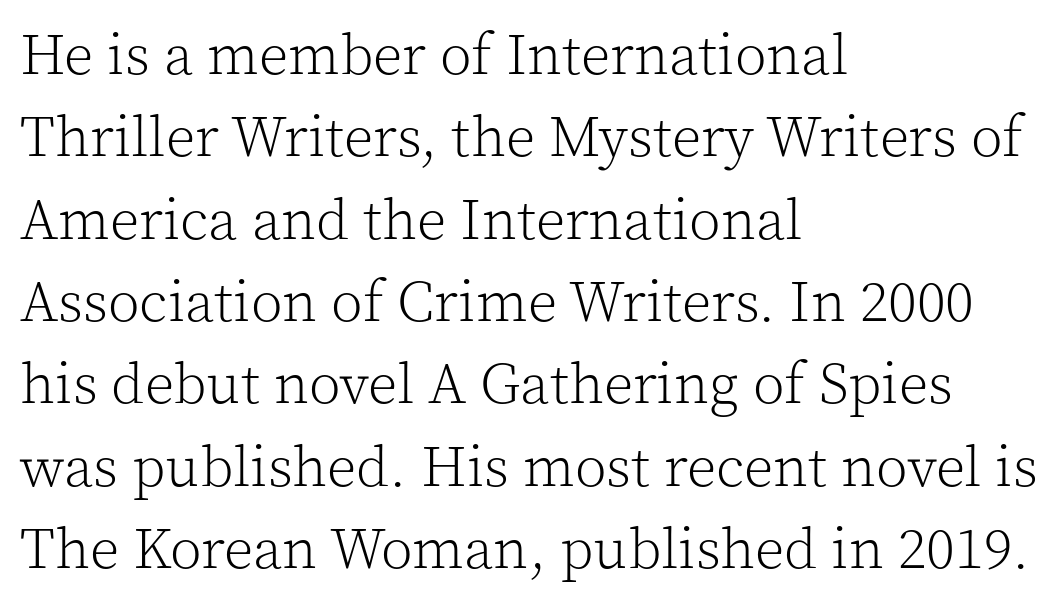
The image shows 58 px light serif type, upright; set left-aligned, normal line spacing (1.42x), normal letter spacing, not underlined; a medium x-height.
